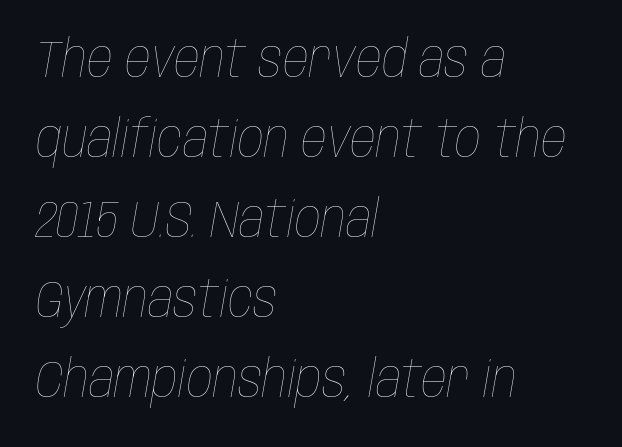
The image shows 51 px thin, condensed type, italic (leaning right); set left-aligned, normal line spacing (1.57x), normal letter spacing, not underlined; low stroke contrast and a large x-height.
